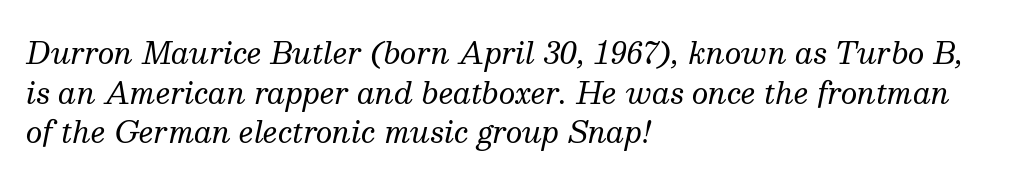
These lines are rendered in a variable-pitch font. The gap between lines stays unmarked. Classification — serif. The type is set solid horizontally, with unmodified tracking. Typeset ragged right — the left edge is the straight one. Rendered with sloped, italic letterforms.
